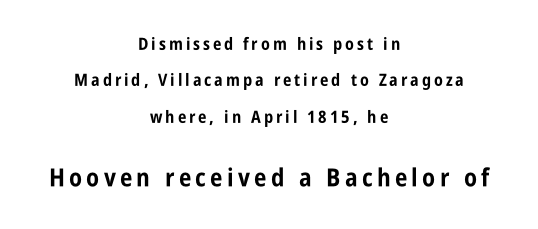
How heavy is the stroke? Heavy — this is a bold. Students, observe: this is what heavily led, spacious text looks like. The typesetter chose a symmetrical, centered arrangement here. The space beneath each line is pristine and unruled.
